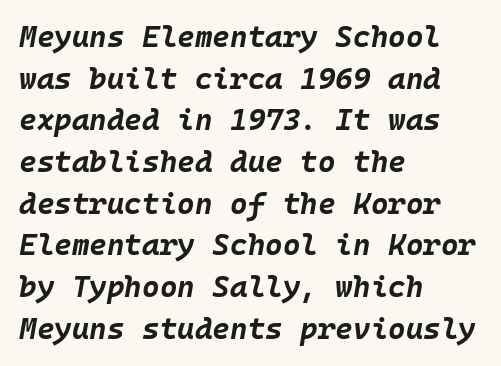
The image shows 30 px bold type, italic (leaning right), monospaced; set left-aligned, normal line spacing (1.39x), normal letter spacing, not underlined; low stroke contrast and a large x-height.
